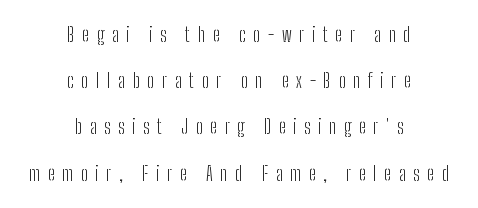
Q: Is the text bold? A: No.
Q: Is the text italic (slanted)? A: No, it is upright.
Q: Is the text underlined? A: No.
Q: How is the paragraph aligned? A: Centered.
Q: Is the spacing between letters normal or unusually wide? A: Unusually wide.
Q: Is the spacing between lines tight, normal or loose? A: Loose.
